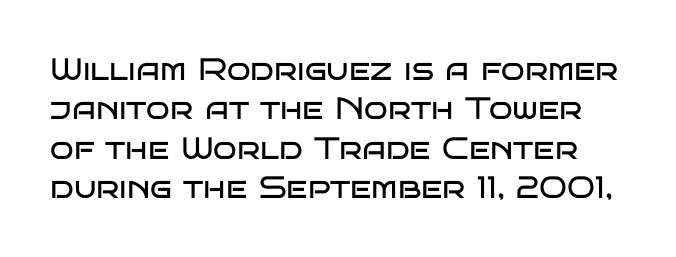
Q: Is the text bold? A: No.
Q: Is the text italic (slanted)? A: No, it is upright.
Q: Is the typeface a serif or a sans-serif typeface? A: Sans-serif.
Q: Is the text underlined? A: No.
Q: Is the spacing between letters normal or unusually wide? A: Normal.
Q: Is the spacing between lines tight, normal or loose? A: Normal.
Q: Width (condensed, normal, or wide)? A: Wide.
Q: Stroke contrast? A: Low.
Q: x-height? A: Large.
Q: Monospaced? A: No.
